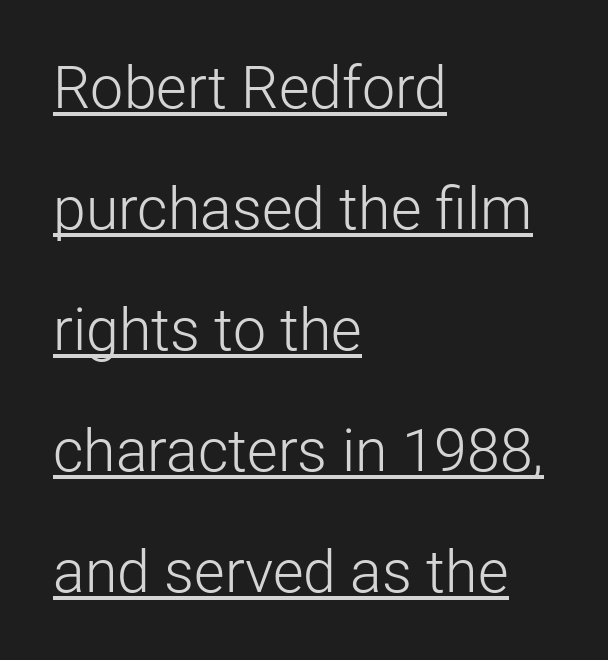
{"serif": "no", "italic": "no", "bold": "no", "weight": "light", "width": "normal", "stroke_contrast": "low", "x_height": "medium", "monospaced": "no", "underline": "yes", "align": "left", "line_spacing": "loose", "line_spacing_ratio": 2.05, "letter_spacing": "normal", "letter_spacing_em": 0.0, "glyph_px": 59}
